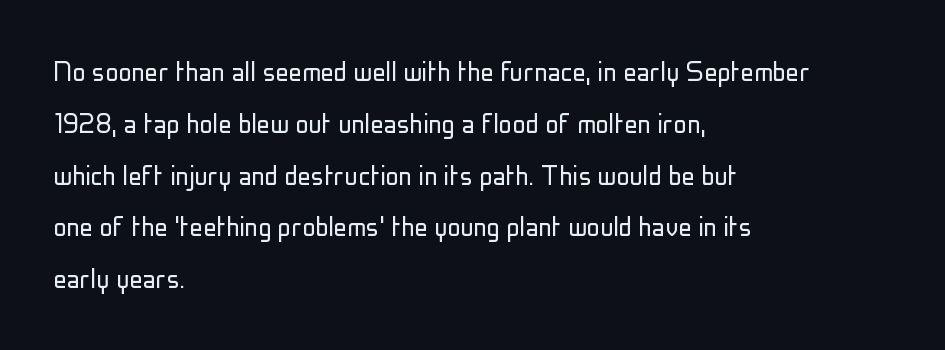
The image shows 33 px light, condensed sans-serif type, upright; set left-aligned, normal line spacing (1.57x), normal letter spacing, not underlined; low stroke contrast and a medium x-height.
